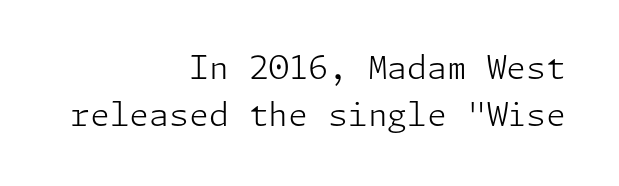
The image shows 32 px light sans-serif type, upright; set right-aligned, normal line spacing (1.46x), normal letter spacing, not underlined; low stroke contrast and a medium x-height.
